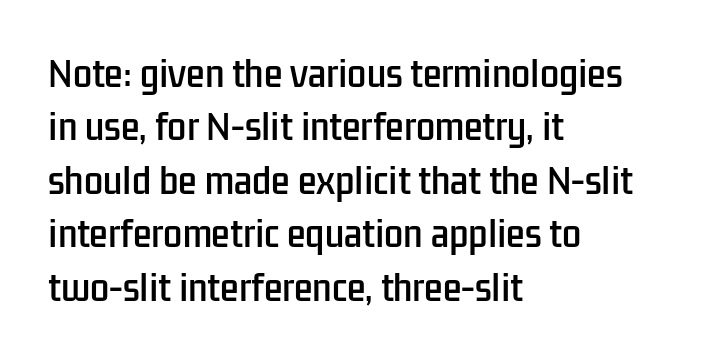
A normal amount of white space separates one row of letters from the next. Spacing verdict: proportional, widths tailored to each character. The lines in this sample share a left origin and differ only in where they stop. The strip under each line holds only bare page.
